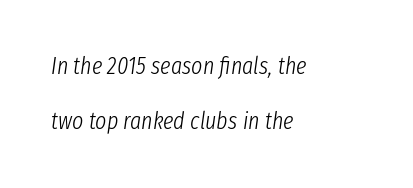
Baseline-to-baseline distance is far greater than the letter height. Notice how the stems are inclined rather than vertical — that's the hallmark of italics. Letters rest on an invisible, unmarked baseline. Characters follow at the spacing the type designer built in.
